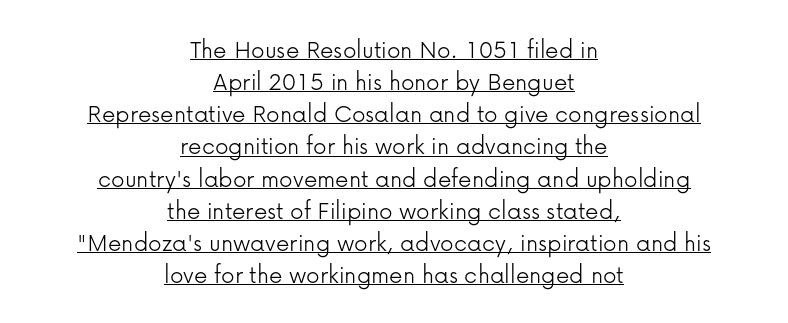
The image shows 27 px text type, upright; set centered, line spacing 1.19x, normal letter spacing, underlined.
